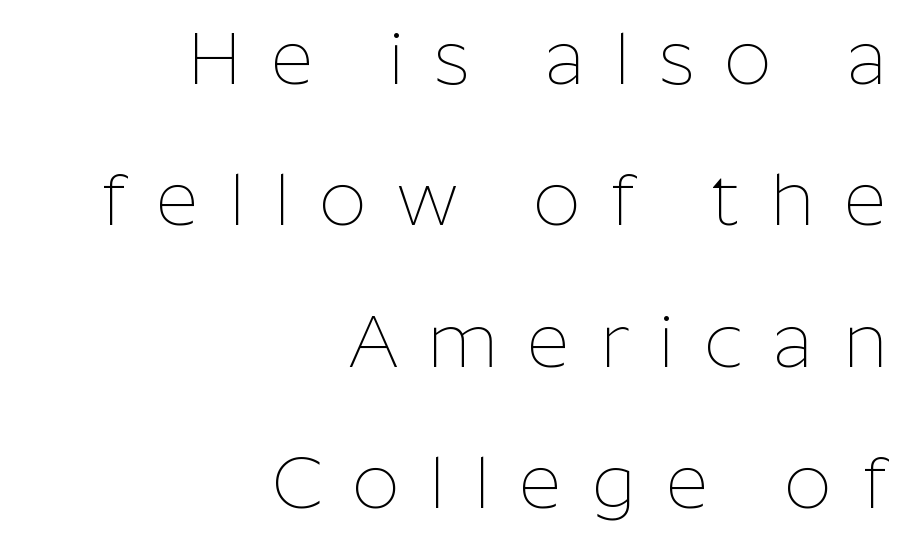
Varying glyph widths throughout — classic text-font behaviour. Line spacing here is loose. Typographically, this falls in the sans-serif category. Upright lettering throughout.
